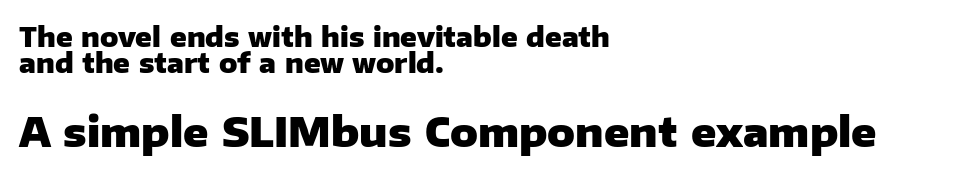
The image shows 41 px heavy sans-serif type, upright; set left-aligned, tight line spacing (0.96x), normal letter spacing, not underlined; the second (bottom) block is 1.52x larger; low stroke contrast and a medium x-height.
